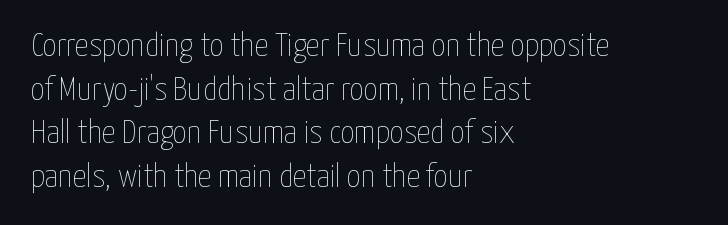
The image shows 34 px thin, condensed type, upright; set left-aligned, normal line spacing (1.28x), normal letter spacing, not underlined; low stroke contrast and a medium x-height.
